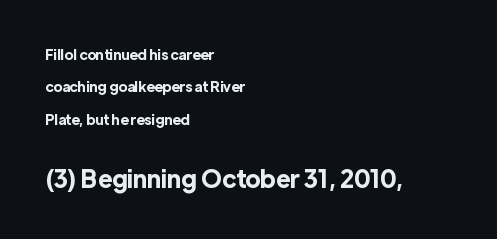
Q: Is the text bold? A: Yes.
Q: Is the text italic (slanted)? A: No, it is upright.
Q: Is the text underlined? A: No.
Q: How is the paragraph aligned? A: Left-aligned.
Q: Is the spacing between letters normal or unusually wide? A: Normal.
Q: Is the spacing between lines tight, normal or loose? A: Loose.
Q: Which block of text is set in a larger size, the first (top) or the second (bottom)? A: The second (bottom) one.
